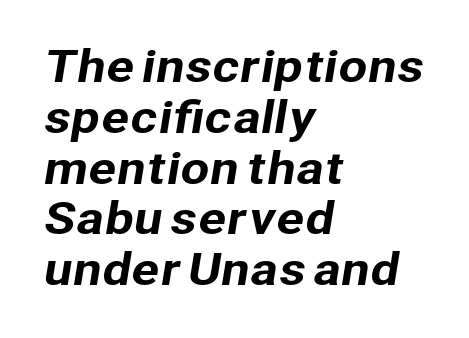
This rendering employs a face without finishing strokes, i.e., a sans-serif. The rendering uses natural spacing where letterforms have individual widths. In CSS terms this would be text-align: left. You could call the tracking neutral — neither tight nor loose.
